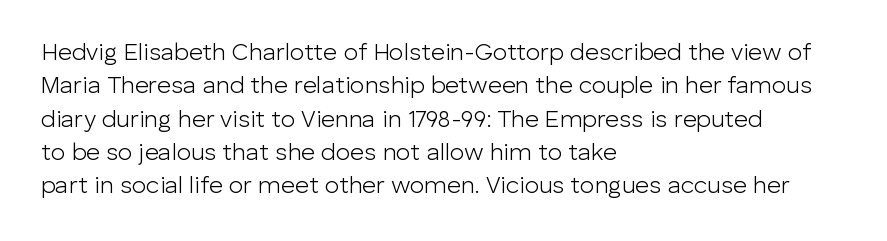
The letterforms sit at book weight or below. Posture: straight, roman, zero tilt. Tracking value appears to be zero — textbook default spacing. The passage shown stacks its lines at a standard gap. Is the block centered? No — it sits flush against the left margin. The foot of each line stays bare and open.
